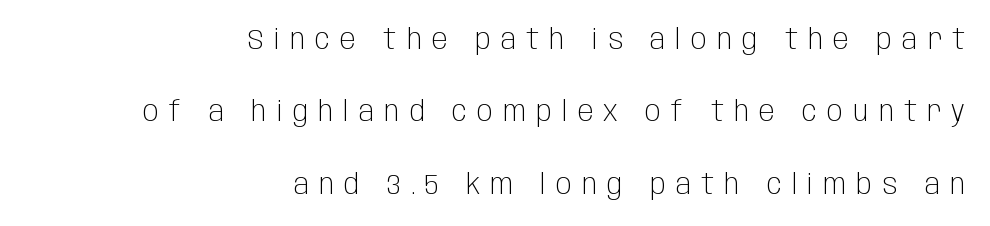
Q: Is the text bold? A: No.
Q: Is the text italic (slanted)? A: No, it is upright.
Q: Is the typeface a serif or a sans-serif typeface? A: Sans-serif.
Q: Is the text underlined? A: No.
Q: How is the paragraph aligned? A: Right-aligned.
Q: Is the spacing between letters normal or unusually wide? A: Unusually wide.
Q: Is the spacing between lines tight, normal or loose? A: Loose.
Q: Width (condensed, normal, or wide)? A: Condensed.
Q: Stroke contrast? A: Low.
Q: x-height? A: Large.
Q: Monospaced? A: No.
